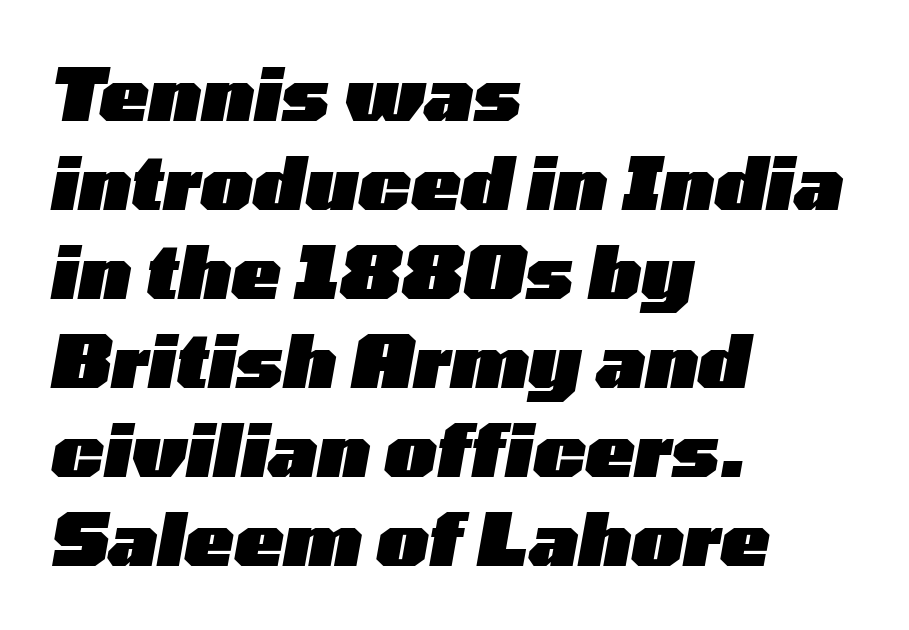
Q: Is the text bold? A: Yes.
Q: Is the text italic (slanted)? A: Yes, it leans right by about 10 degrees.
Q: Is the text underlined? A: No.
Q: How is the paragraph aligned? A: Left-aligned.
Q: Is the spacing between letters normal or unusually wide? A: Normal.
Q: Width (condensed, normal, or wide)? A: Wide.
Q: Stroke contrast? A: Low.
Q: x-height? A: Medium.
Q: Monospaced? A: No.
